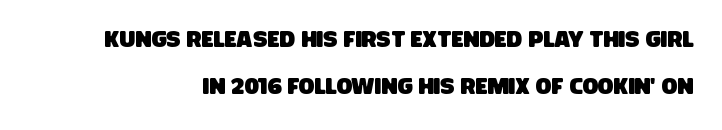
Widely set lines give the paragraph a tall, airy silhouette. The foot of each line stays bare and open. The line texture is even and compact thanks to regular tracking.
